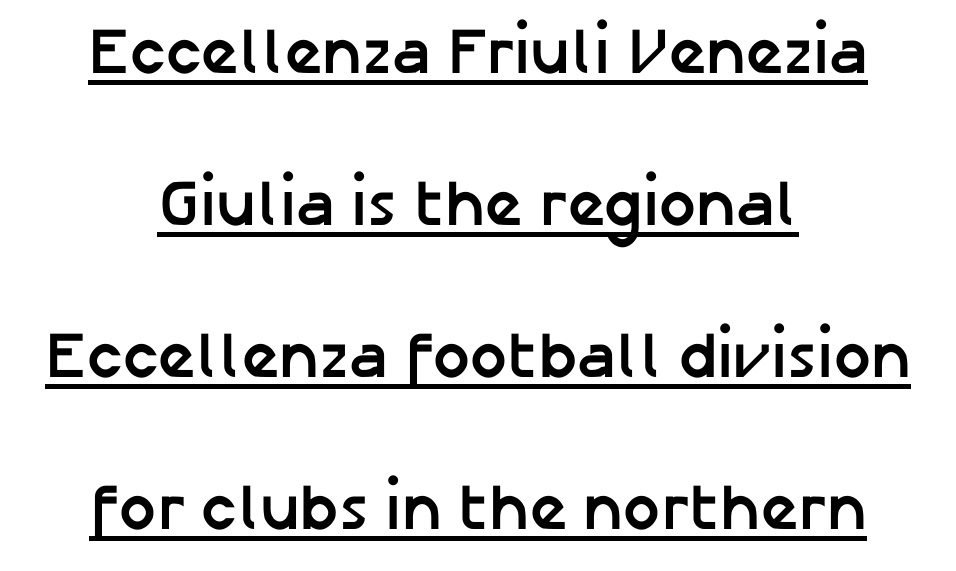
Short note: letters normally spaced. The specimen reads as upright at a glance. Typographically, this falls in the sans-serif category. The text block is weighted toward neither margin, spreading evenly from the middle. Loosely led — the rows are spread out.
